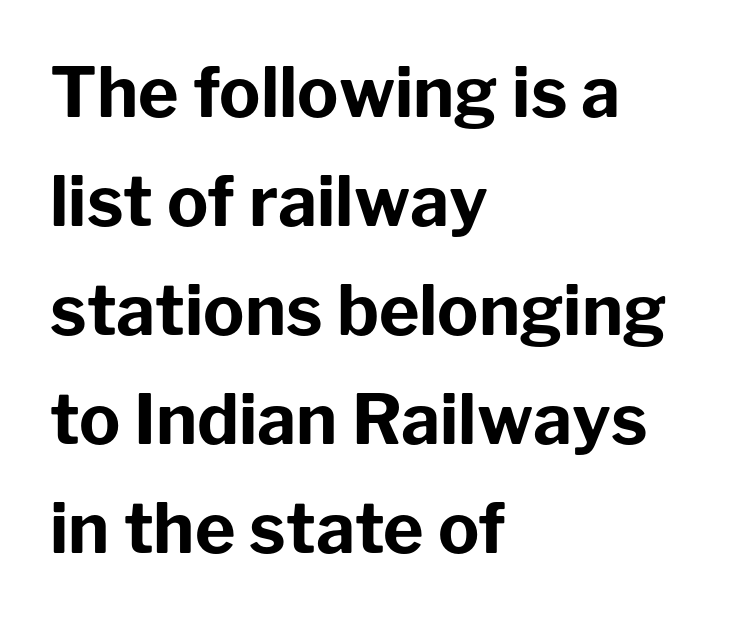
The image shows 69 px bold sans-serif type, upright; set left-aligned, normal line spacing (1.58x), normal letter spacing, not underlined; low stroke contrast and a medium x-height.
